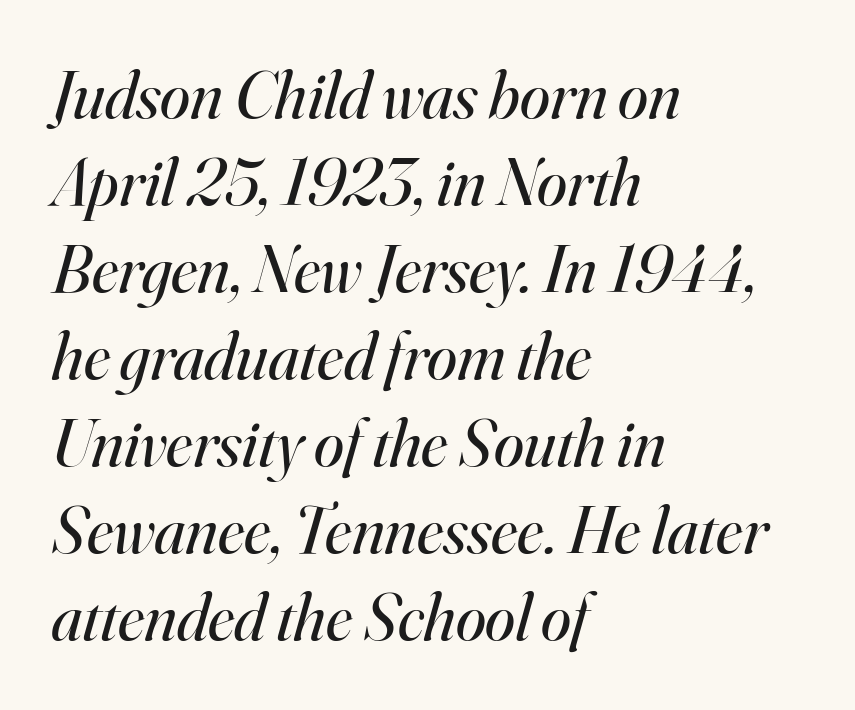
The image shows 68 px regular-weight serif type, italic (leaning right); set left-aligned, normal line spacing (1.28x), normal letter spacing, not underlined; high stroke contrast and a small x-height.
